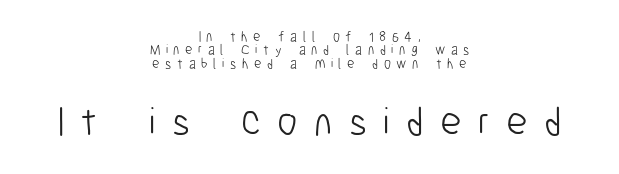
{"serif": "no", "italic": "no", "bold": "no", "weight": "light", "width": "condensed", "stroke_contrast": "low", "x_height": "medium", "monospaced": "no", "underline": "no", "align": "center", "line_spacing": "tight", "line_spacing_ratio": 0.96, "letter_spacing": "wide", "letter_spacing_em": 0.4, "larger_block": "second", "size_ratio": 2.93, "glyph_px": 41}
